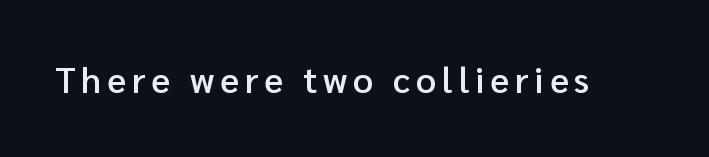
A fair bit of extra ink — the face is semibold, not bold. Is this a sans? Yes — the strokes have no serifs. Beneath every word, the page is bare. The letters advance in unequal steps, a hallmark of proportional type. If you drew a line through each stem, it would be perfectly vertical.
